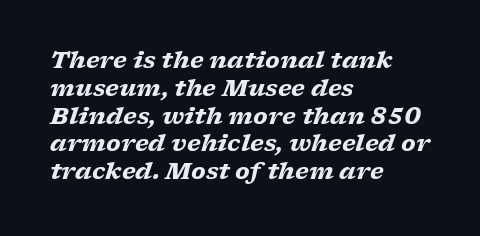
Q: Is the text bold? A: Yes.
Q: Is the text italic (slanted)? A: Yes, it leans right by about 17 degrees.
Q: Is the text underlined? A: No.
Q: How is the paragraph aligned? A: Left-aligned.
Q: Is the spacing between letters normal or unusually wide? A: Normal.
